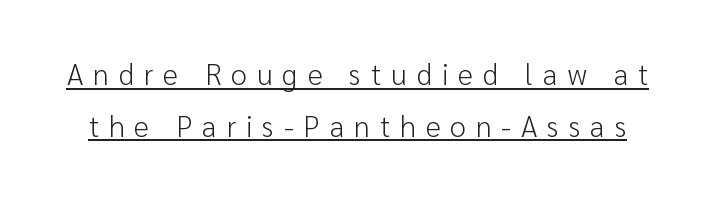
The image shows 29 px light sans-serif type, upright; set line spacing 1.78x, unusually wide letter spacing (+0.34 em), underlined; low stroke contrast and a medium x-height.
